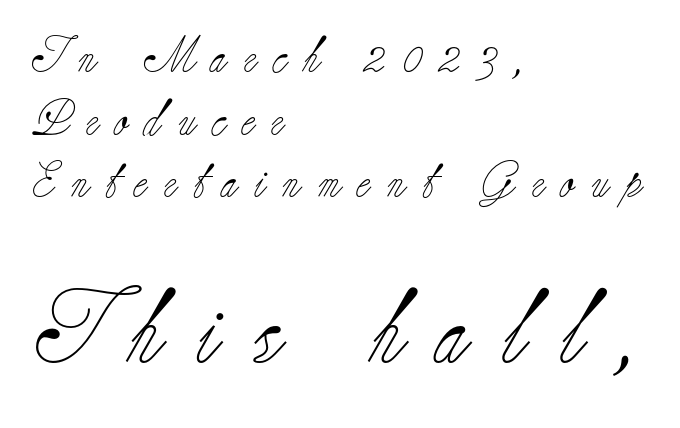
Think of a printed novel: that variable character pitch is what you see here. This rendering features lettering with no underline. Stroke terminals: seriffed. Characters follow at a spacing far wider than the type designer built in. Each line starts at the same left margin while the right side varies.
